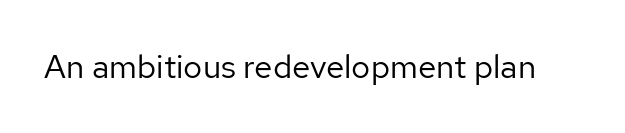
{"serif": "no", "italic": "no", "bold": "no", "weight": "regular", "width": "normal", "stroke_contrast": "low", "x_height": "medium", "monospaced": "no", "underline": "no", "letter_spacing": "normal", "letter_spacing_em": 0.0, "glyph_px": 33}
